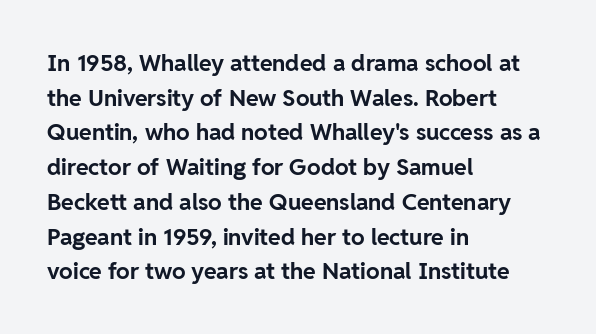
Q: Is the text bold? A: Yes.
Q: Is the text italic (slanted)? A: No, it is upright.
Q: Is the text underlined? A: No.
Q: How is the paragraph aligned? A: Left-aligned.
Q: Is the spacing between letters normal or unusually wide? A: Normal.
Q: Is the spacing between lines tight, normal or loose? A: Normal.
